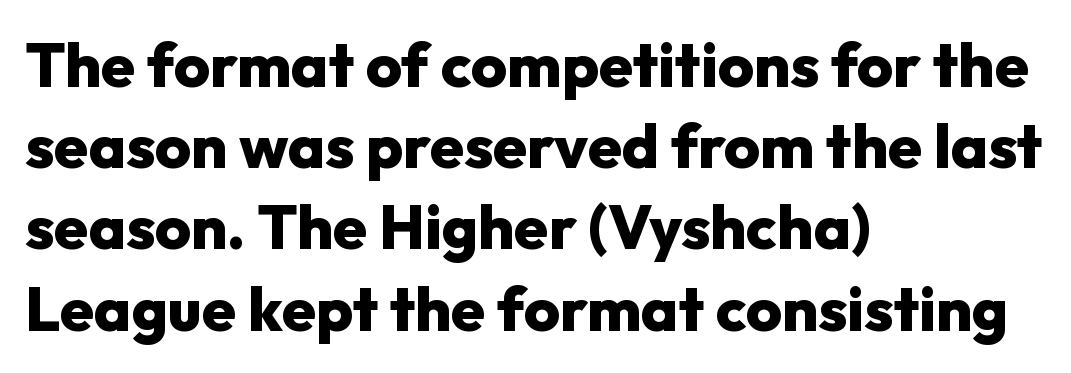
Q: Is the text bold? A: Yes.
Q: Is the text italic (slanted)? A: No, it is upright.
Q: Is the typeface a serif or a sans-serif typeface? A: Sans-serif.
Q: Is the text underlined? A: No.
Q: How is the paragraph aligned? A: Left-aligned.
Q: Is the spacing between letters normal or unusually wide? A: Normal.
Q: Is the spacing between lines tight, normal or loose? A: Normal.
Q: Width (condensed, normal, or wide)? A: Normal.
Q: Stroke contrast? A: Low.
Q: x-height? A: Medium.
Q: Monospaced? A: No.
